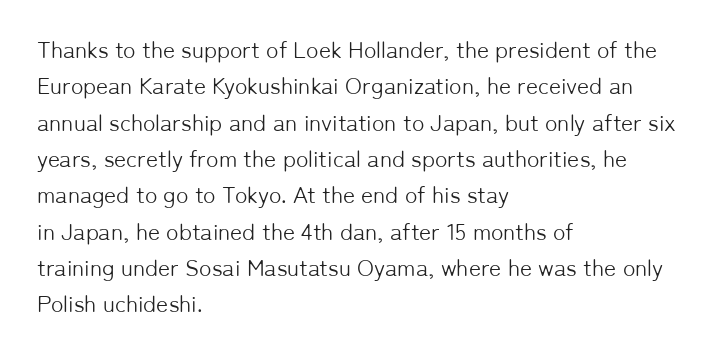
The image shows 23 px text type, upright; set left-aligned, normal line spacing (1.58x), normal letter spacing, not underlined.
